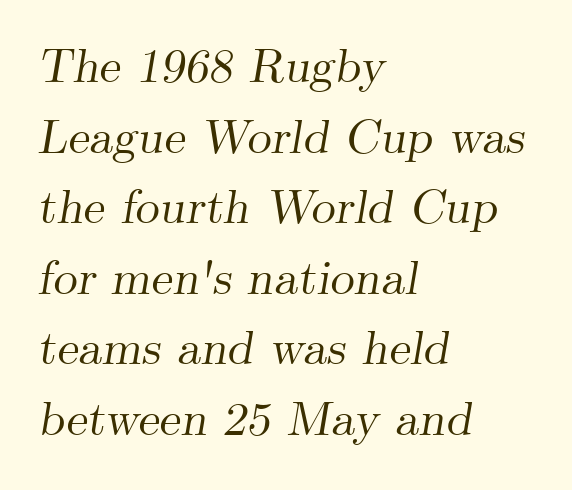
Q: Is the text italic (slanted)? A: Yes, it leans right by about 9 degrees.
Q: Is the typeface a serif or a sans-serif typeface? A: Serif.
Q: Is the text underlined? A: No.
Q: How is the paragraph aligned? A: Left-aligned.
Q: Is the spacing between letters normal or unusually wide? A: Normal.
Q: Is the spacing between lines tight, normal or loose? A: Normal.
Q: Width (condensed, normal, or wide)? A: Normal.
Q: Stroke contrast? A: Medium.
Q: x-height? A: Small.
Q: Monospaced? A: No.
